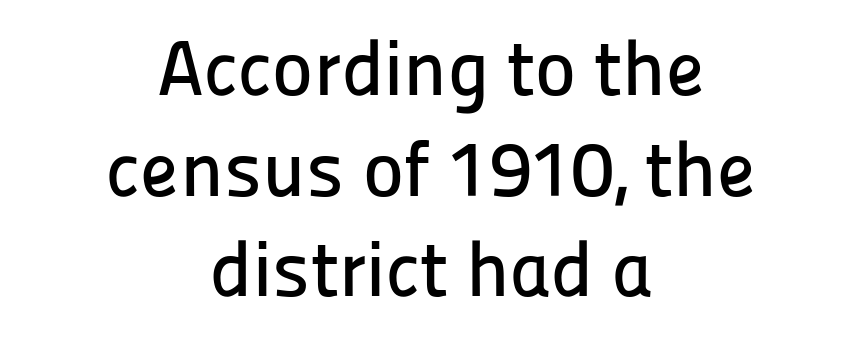
Q: Is the text italic (slanted)? A: No, it is upright.
Q: Is the typeface a serif or a sans-serif typeface? A: Sans-serif.
Q: Is the text underlined? A: No.
Q: How is the paragraph aligned? A: Centered.
Q: Is the spacing between letters normal or unusually wide? A: Normal.
Q: Is the spacing between lines tight, normal or loose? A: Normal.
Q: Width (condensed, normal, or wide)? A: Normal.
Q: Stroke contrast? A: Low.
Q: x-height? A: Medium.
Q: Monospaced? A: No.
